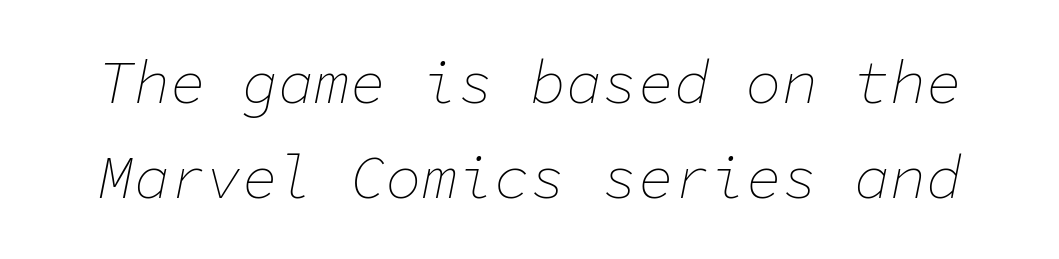
Q: Is the text bold? A: No.
Q: Is the text italic (slanted)? A: Yes, it leans right by about 11 degrees.
Q: Is the text underlined? A: No.
Q: Is the spacing between letters normal or unusually wide? A: Normal.
Q: Is the spacing between lines tight, normal or loose? A: Normal.
Q: Width (condensed, normal, or wide)? A: Normal.
Q: Stroke contrast? A: Low.
Q: x-height? A: Medium.
Q: Monospaced? A: Yes.
